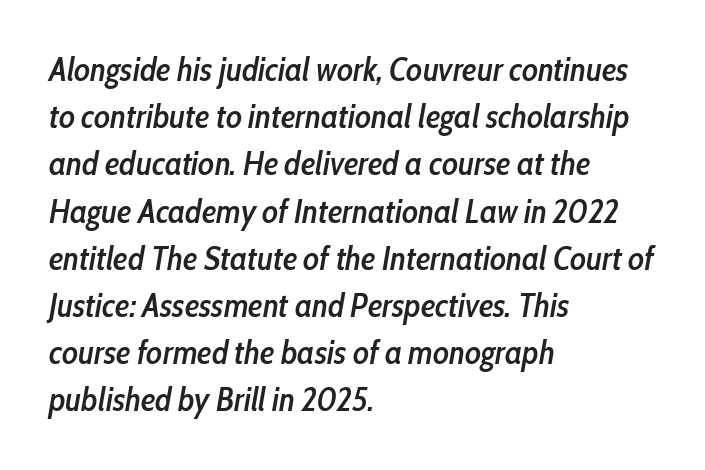
{"italic": "yes", "lean": "right", "slant_degrees": 10, "bold": "semi", "weight": "semibold", "width": "condensed", "stroke_contrast": "low", "x_height": "medium", "monospaced": "no", "underline": "no", "align": "left", "line_spacing": "normal", "line_spacing_ratio": 1.43, "letter_spacing": "normal", "letter_spacing_em": 0.0, "glyph_px": 33}
